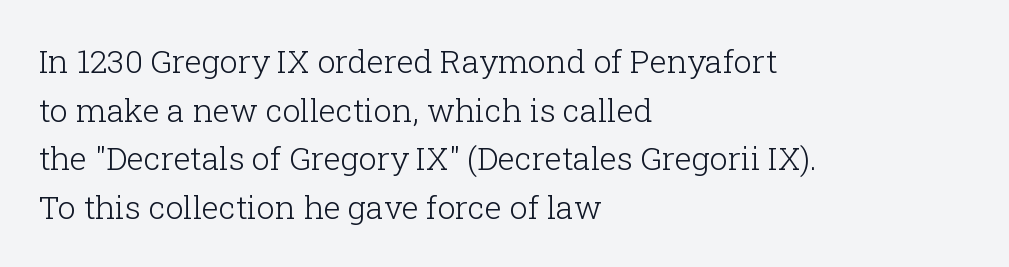
There is no visible air inserted between adjacent glyphs. You can tell it's not italic because the verticals are truly vertical. The line-height multiplier appears to be the usual default. Beneath every word, the page is bare. Horizontal alignment here is leftward, the default for most running prose. The face used here is proportionally spaced, like ordinary book or web type.
